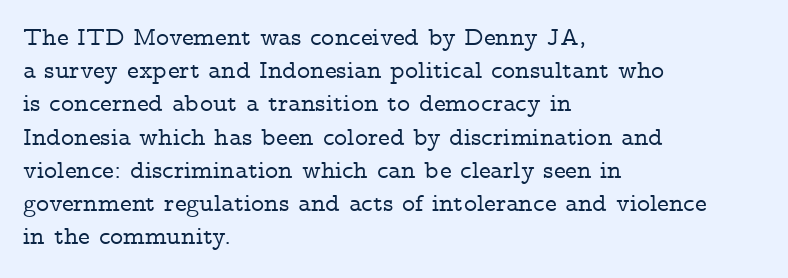
Q: Is the text italic (slanted)? A: No, it is upright.
Q: Is the text underlined? A: No.
Q: How is the paragraph aligned? A: Left-aligned.
Q: Is the spacing between letters normal or unusually wide? A: Normal.
Q: Is the spacing between lines tight, normal or loose? A: Normal.
